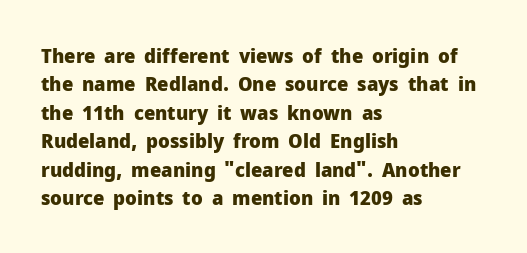
{"italic": "no", "bold": "yes", "underline": "no", "align": "left", "line_spacing": "normal", "line_spacing_ratio": 1.42, "letter_spacing": "normal", "letter_spacing_em": 0.0, "glyph_px": 20}
